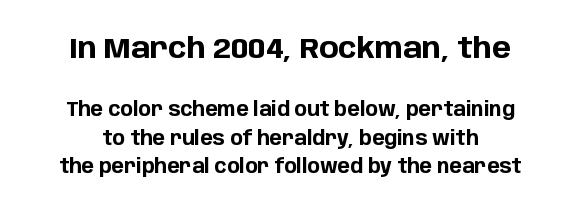
Q: Is the text bold? A: Yes.
Q: Is the text italic (slanted)? A: No, it is upright.
Q: Is the typeface a serif or a sans-serif typeface? A: Sans-serif.
Q: Is the text underlined? A: No.
Q: Is the spacing between letters normal or unusually wide? A: Normal.
Q: Is the spacing between lines tight, normal or loose? A: Normal.
Q: Which block of text is set in a larger size, the first (top) or the second (bottom)? A: The first (top) one.
Q: Width (condensed, normal, or wide)? A: Normal.
Q: Stroke contrast? A: Low.
Q: x-height? A: Large.
Q: Monospaced? A: No.
